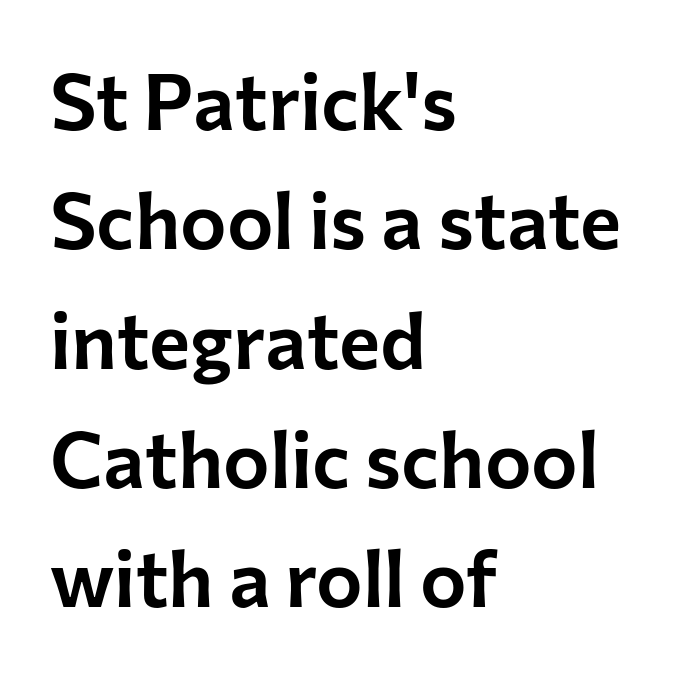
The image shows 78 px sans-serif type, upright; set left-aligned, normal line spacing (1.53x), normal letter spacing, not underlined; low stroke contrast and a medium x-height.
